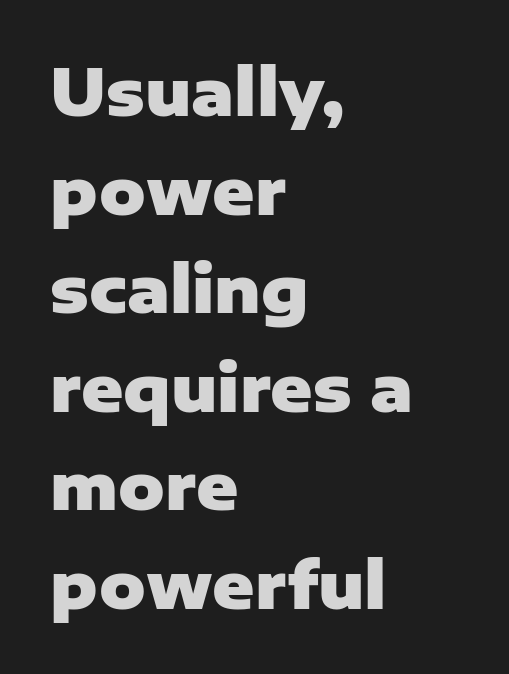
{"serif": "no", "italic": "no", "bold": "yes", "weight": "heavy", "width": "normal", "stroke_contrast": "low", "x_height": "medium", "monospaced": "no", "underline": "no", "align": "left", "line_spacing": "normal", "line_spacing_ratio": 1.54, "letter_spacing": "normal", "letter_spacing_em": 0.0, "glyph_px": 64}
